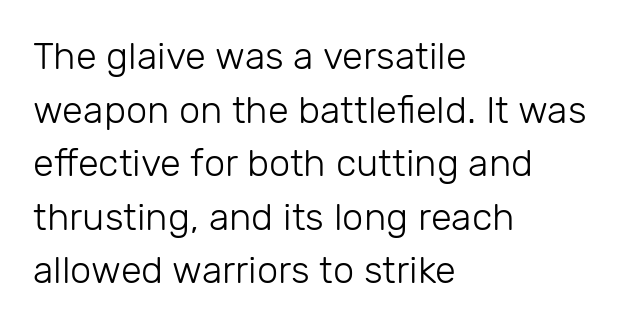
Q: Is the text bold? A: No.
Q: Is the text italic (slanted)? A: No, it is upright.
Q: Is the typeface a serif or a sans-serif typeface? A: Sans-serif.
Q: Is the text underlined? A: No.
Q: How is the paragraph aligned? A: Left-aligned.
Q: Is the spacing between letters normal or unusually wide? A: Normal.
Q: Is the spacing between lines tight, normal or loose? A: Normal.
Q: Width (condensed, normal, or wide)? A: Normal.
Q: Stroke contrast? A: Low.
Q: x-height? A: Medium.
Q: Monospaced? A: No.
